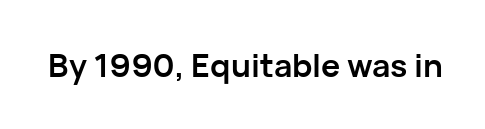
Q: Is the text bold? A: Yes.
Q: Is the text italic (slanted)? A: No, it is upright.
Q: Is the typeface a serif or a sans-serif typeface? A: Sans-serif.
Q: Is the text underlined? A: No.
Q: Is the spacing between letters normal or unusually wide? A: Normal.
Q: Width (condensed, normal, or wide)? A: Normal.
Q: Stroke contrast? A: Low.
Q: x-height? A: Medium.
Q: Monospaced? A: No.
